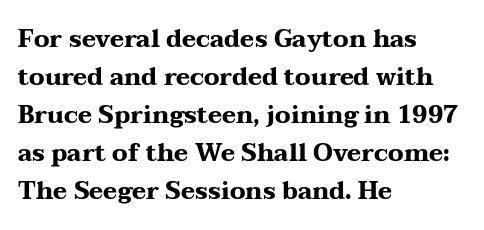
Q: Is the text bold? A: Yes.
Q: Is the text italic (slanted)? A: No, it is upright.
Q: Is the text underlined? A: No.
Q: How is the paragraph aligned? A: Left-aligned.
Q: Is the spacing between letters normal or unusually wide? A: Normal.
Q: Is the spacing between lines tight, normal or loose? A: Normal.
